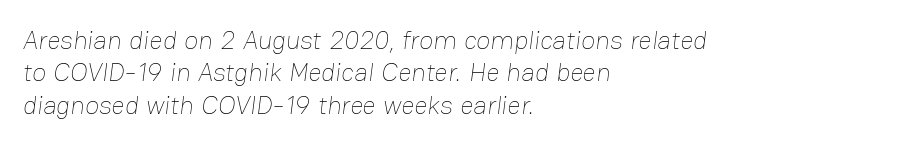
{"bold": "no", "underline": "no", "align": "left", "line_spacing": "normal", "line_spacing_ratio": 1.25, "letter_spacing": "normal", "letter_spacing_em": 0.0, "glyph_px": 26}
